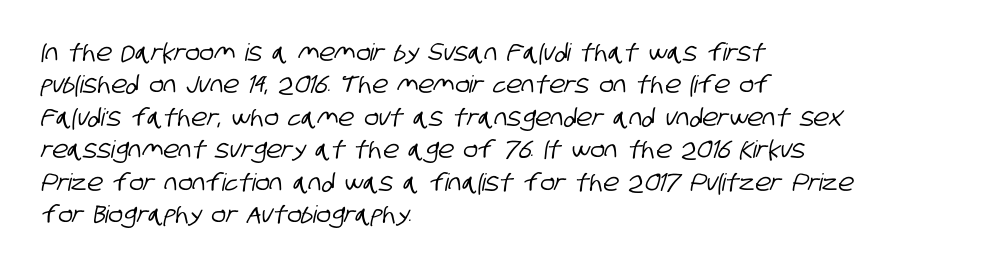
{"underline": "no", "align": "left", "line_spacing": "normal", "line_spacing_ratio": 1.35, "letter_spacing": "normal", "letter_spacing_em": 0.0, "glyph_px": 24}
